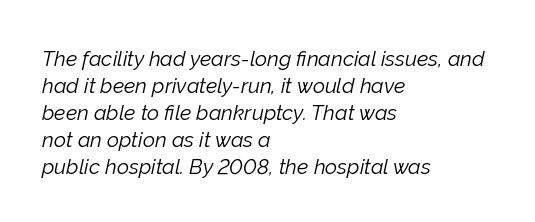
An italicized treatment has been applied to the whole sample. The space between consecutive lines is moderate. Check the space under the baseline: it is left empty. In terms of letterspacing, this is plain default setting. Weight: in the light-to-regular range.
